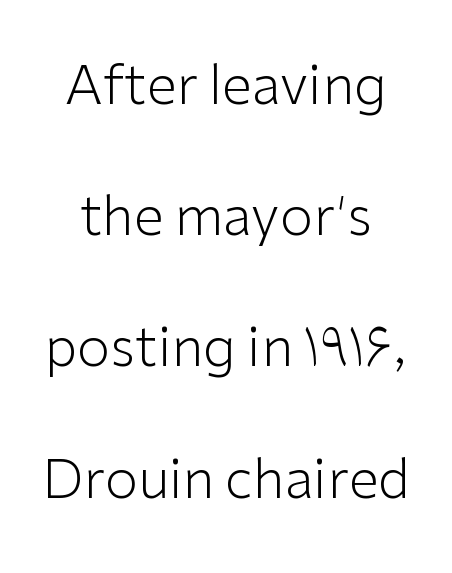
The image shows 54 px light sans-serif type, upright; set centered, loose line spacing (2.43x), normal letter spacing, not underlined; low stroke contrast and a medium x-height.
